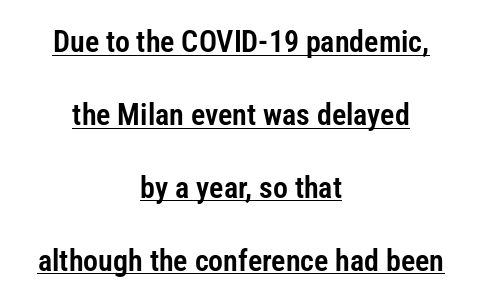
Q: Is the text italic (slanted)? A: No, it is upright.
Q: Is the typeface a serif or a sans-serif typeface? A: Sans-serif.
Q: Is the text underlined? A: Yes.
Q: How is the paragraph aligned? A: Centered.
Q: Is the spacing between letters normal or unusually wide? A: Normal.
Q: Is the spacing between lines tight, normal or loose? A: Loose.
Q: Width (condensed, normal, or wide)? A: Condensed.
Q: Stroke contrast? A: Low.
Q: x-height? A: Medium.
Q: Monospaced? A: No.
